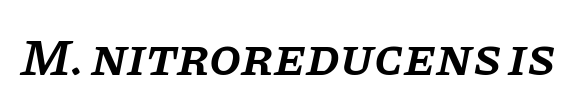
The image shows 52 px semibold serif type, italic (leaning right); set normal letter spacing, not underlined; low stroke contrast and a large x-height.
